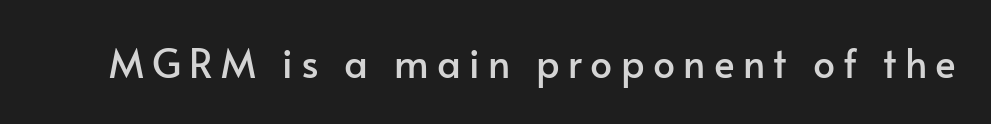
Between one letter and the next there's a generous, obvious gap. When letters stand straight like this, we call the style roman or upright. Serifs: no, the terminals of the letterforms are clean. Spacing verdict: proportional, widths tailored to each character. Beneath every word, the page is bare.
